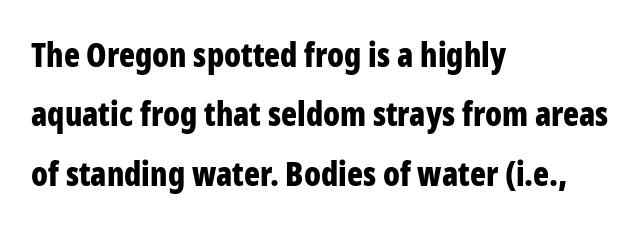
The rendering uses a bold face; every stroke is thick and dark. Descenders are the only things crossing below the line. Character widths vary here, with narrow letters taking less room than wide ones. Designer's note — italics off, roman on. Reading down the block, your eye returns to a fixed left position each line. In terms of letterspacing, this is plain default setting.
